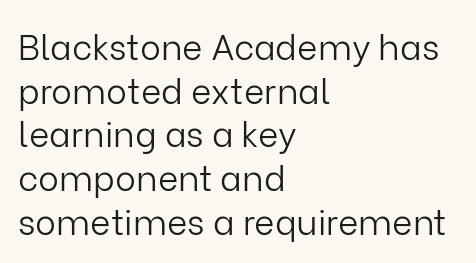
{"serif": "no", "italic": "no", "bold": "no", "weight": "light", "width": "normal", "stroke_contrast": "low", "x_height": "medium", "monospaced": "no", "underline": "no", "align": "left", "line_spacing": "normal", "line_spacing_ratio": 1.25, "letter_spacing": "normal", "letter_spacing_em": 0.0, "glyph_px": 35}
